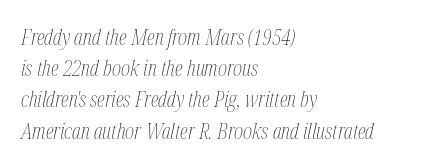
Glyph-to-glyph distance matches everyday printed text. The words here are not underlined. Stems and bowls with no extra thickness — not bold. One glance says typical: line gaps are just what's usual. Every character sits at an angle, as italics do.
